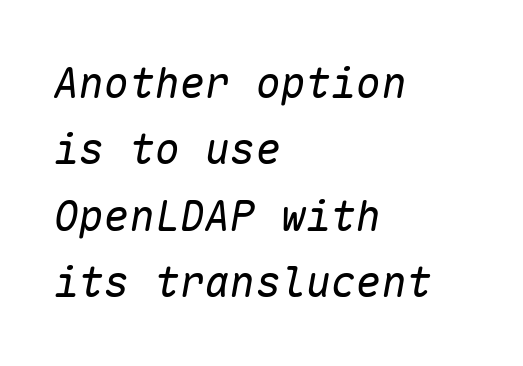
The image shows 42 px regular-weight type, italic (leaning right), monospaced; set left-aligned, normal line spacing (1.58x), normal letter spacing, not underlined; low stroke contrast and a medium x-height.
